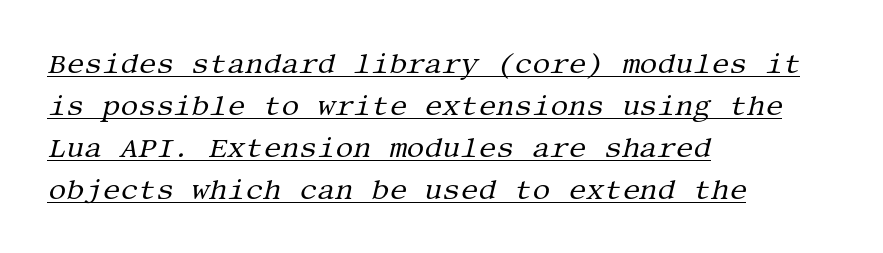
Q: Is the text bold? A: No.
Q: Is the text italic (slanted)? A: Yes, it leans right by about 13 degrees.
Q: Is the typeface a serif or a sans-serif typeface? A: Serif.
Q: Is the text underlined? A: Yes.
Q: How is the paragraph aligned? A: Left-aligned.
Q: Is the spacing between letters normal or unusually wide? A: Normal.
Q: Is the spacing between lines tight, normal or loose? A: Normal.
Q: Width (condensed, normal, or wide)? A: Normal.
Q: Stroke contrast? A: Medium.
Q: x-height? A: Large.
